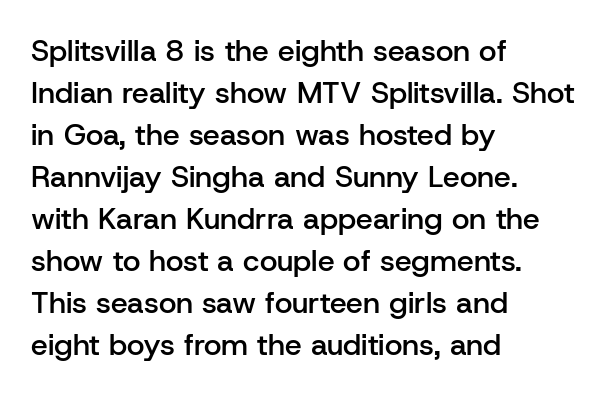
{"serif": "no", "italic": "no", "bold": "semi", "weight": "semibold", "width": "normal", "stroke_contrast": "low", "x_height": "medium", "monospaced": "no", "underline": "no", "align": "left", "line_spacing": "normal", "line_spacing_ratio": 1.4, "letter_spacing": "normal", "letter_spacing_em": 0.0, "glyph_px": 30}
